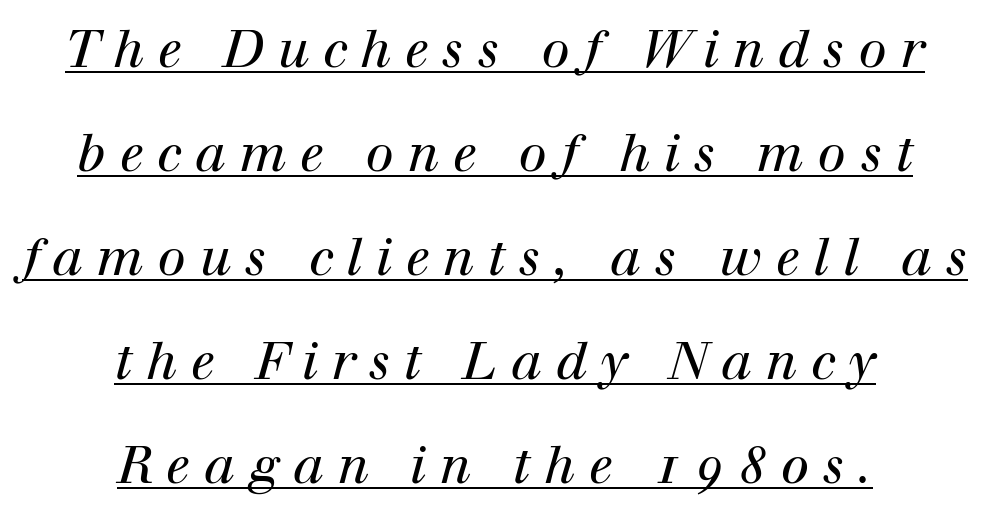
{"serif": "yes", "italic": "yes", "lean": "right", "slant_degrees": 12, "bold": "no", "weight": "regular", "width": "normal", "stroke_contrast": "high", "x_height": "medium", "monospaced": "no", "underline": "yes", "align": "center", "line_spacing": "loose", "line_spacing_ratio": 2.04, "letter_spacing": "wide", "letter_spacing_em": 0.27, "glyph_px": 51}
